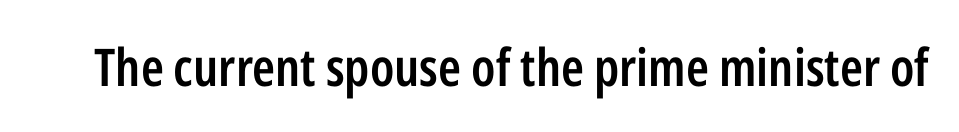
Q: Is the text bold? A: Semi-bold.
Q: Is the text italic (slanted)? A: No, it is upright.
Q: Is the typeface a serif or a sans-serif typeface? A: Sans-serif.
Q: Is the text underlined? A: No.
Q: Is the spacing between letters normal or unusually wide? A: Normal.
Q: Width (condensed, normal, or wide)? A: Condensed.
Q: Stroke contrast? A: Low.
Q: x-height? A: Medium.
Q: Monospaced? A: No.
